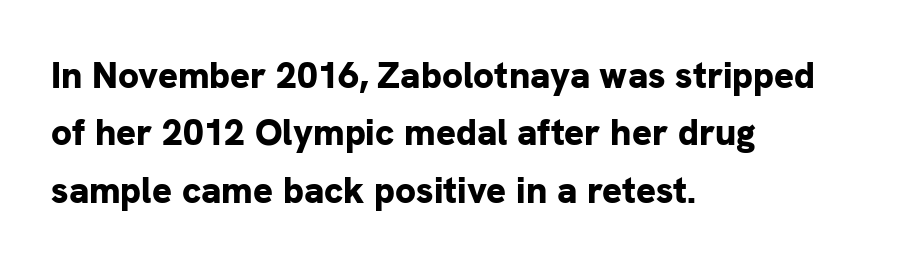
Clear beneath every line of the passage. Proportional: the letters do not fall into vertical columns. How are the letters spaced? Ordinarily, with no added tracking. Does the copy run flush right? No — it runs flush left.
